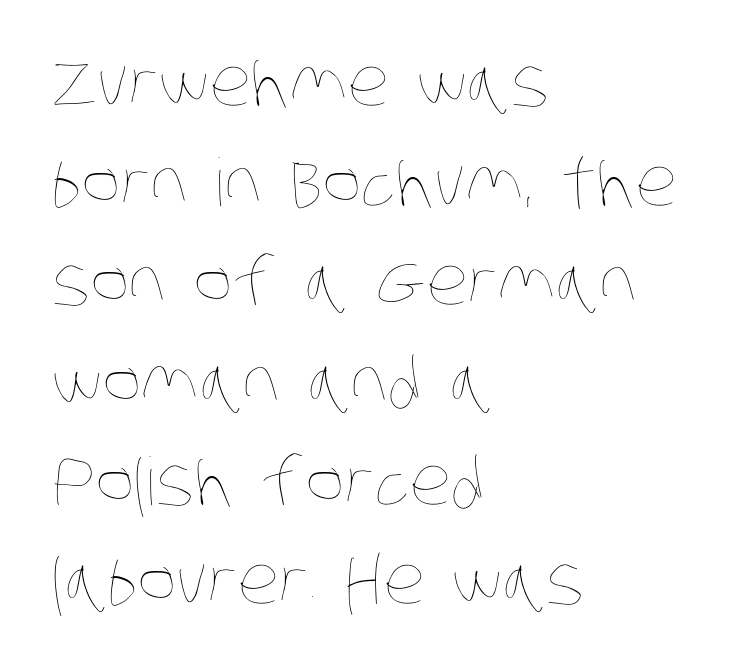
{"bold": "no", "weight": "thin", "width": "condensed", "stroke_contrast": "low", "x_height": "large", "monospaced": "no", "underline": "no", "align": "left", "line_spacing": "normal", "line_spacing_ratio": 1.51, "letter_spacing": "normal", "letter_spacing_em": 0.0, "glyph_px": 66}
